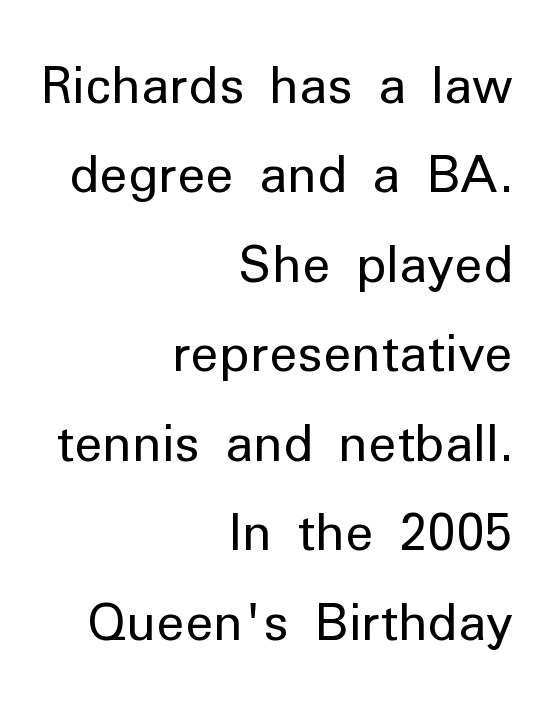
Q: Is the text bold? A: No.
Q: Is the text italic (slanted)? A: No, it is upright.
Q: Is the typeface a serif or a sans-serif typeface? A: Sans-serif.
Q: Is the text underlined? A: No.
Q: How is the paragraph aligned? A: Right-aligned.
Q: Is the spacing between letters normal or unusually wide? A: Normal.
Q: Width (condensed, normal, or wide)? A: Normal.
Q: Stroke contrast? A: Low.
Q: x-height? A: Medium.
Q: Monospaced? A: No.
